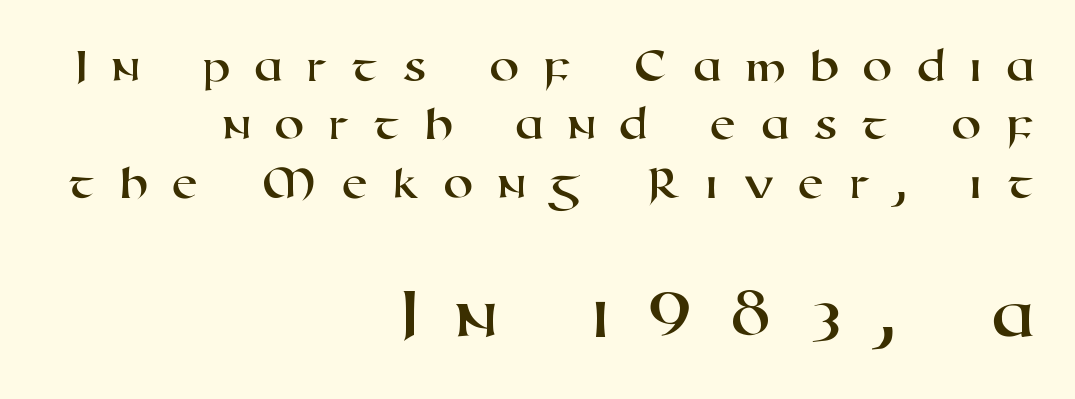
The image shows 74 px wide sans-serif type; set right-aligned, line spacing 1.19x, unusually wide letter spacing (+0.47 em), not underlined; the second (bottom) block is 1.51x larger; high stroke contrast and a medium x-height.
